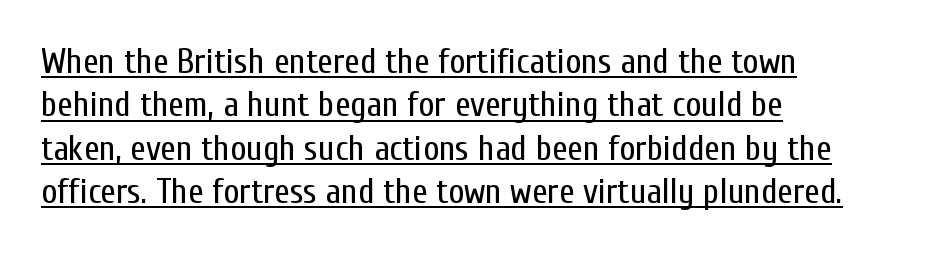
Q: Is the text bold? A: No.
Q: Is the text italic (slanted)? A: No, it is upright.
Q: Is the typeface a serif or a sans-serif typeface? A: Sans-serif.
Q: Is the text underlined? A: Yes.
Q: How is the paragraph aligned? A: Left-aligned.
Q: Is the spacing between letters normal or unusually wide? A: Normal.
Q: Width (condensed, normal, or wide)? A: Condensed.
Q: Stroke contrast? A: Low.
Q: x-height? A: Medium.
Q: Monospaced? A: No.
